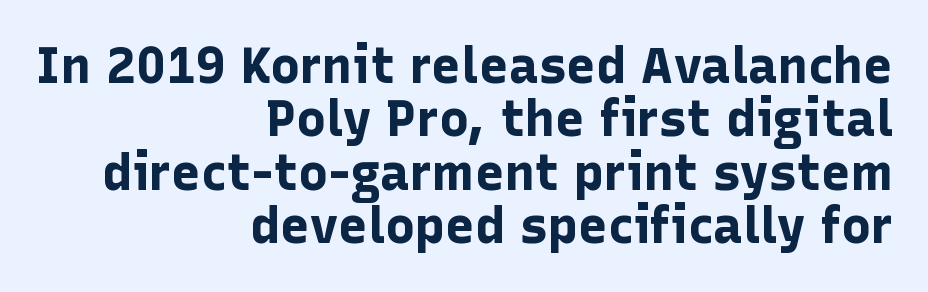
Q: Is the text bold? A: Yes.
Q: Is the text italic (slanted)? A: No, it is upright.
Q: Is the typeface a serif or a sans-serif typeface? A: Sans-serif.
Q: Is the text underlined? A: No.
Q: How is the paragraph aligned? A: Right-aligned.
Q: Is the spacing between letters normal or unusually wide? A: Normal.
Q: Is the spacing between lines tight, normal or loose? A: Tight.
Q: Width (condensed, normal, or wide)? A: Normal.
Q: Stroke contrast? A: Low.
Q: x-height? A: Medium.
Q: Monospaced? A: No.
